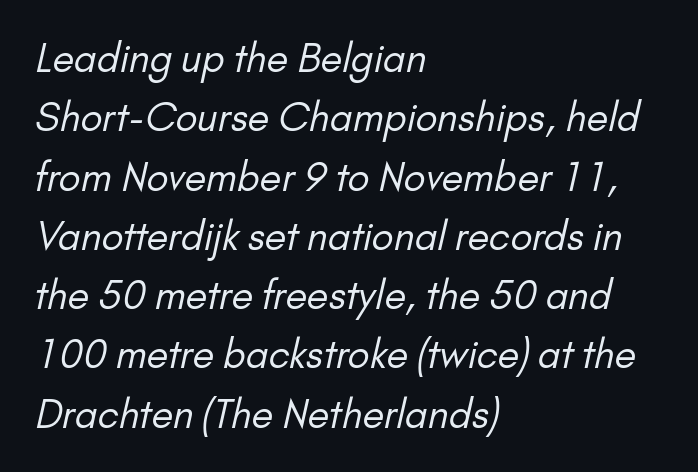
Q: Is the text bold? A: No.
Q: Is the typeface a serif or a sans-serif typeface? A: Sans-serif.
Q: Is the text underlined? A: No.
Q: How is the paragraph aligned? A: Left-aligned.
Q: Is the spacing between letters normal or unusually wide? A: Normal.
Q: Is the spacing between lines tight, normal or loose? A: Normal.
Q: Width (condensed, normal, or wide)? A: Normal.
Q: Stroke contrast? A: Low.
Q: x-height? A: Small.
Q: Monospaced? A: No.
